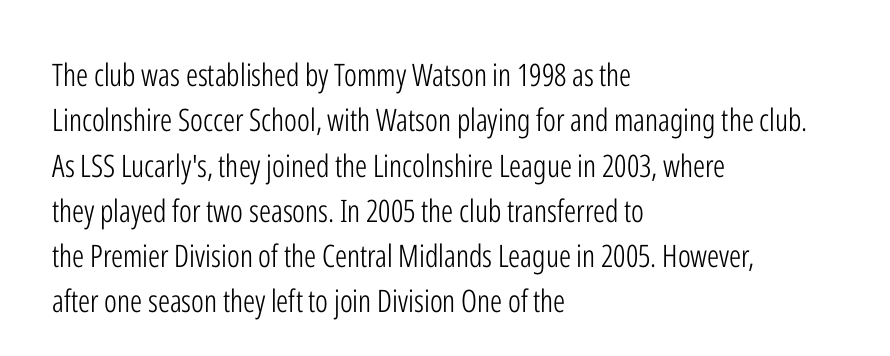
Each word holds together tightly as a unit, with standard inter-letter gaps. Ink coverage per letter is moderate at most. The paragraph has a hard left edge and a soft right edge. It's the straight-up-and-down kind of type. One glance says typical: line gaps are just what's usual. Examine the stroke ends and you'll find no serifs.
